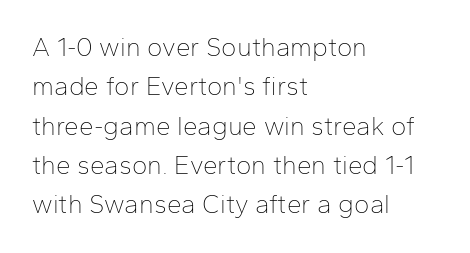
{"italic": "no", "bold": "no", "underline": "no", "align": "left", "line_spacing": "normal", "line_spacing_ratio": 1.51, "letter_spacing": "normal", "letter_spacing_em": 0.0, "glyph_px": 26}
